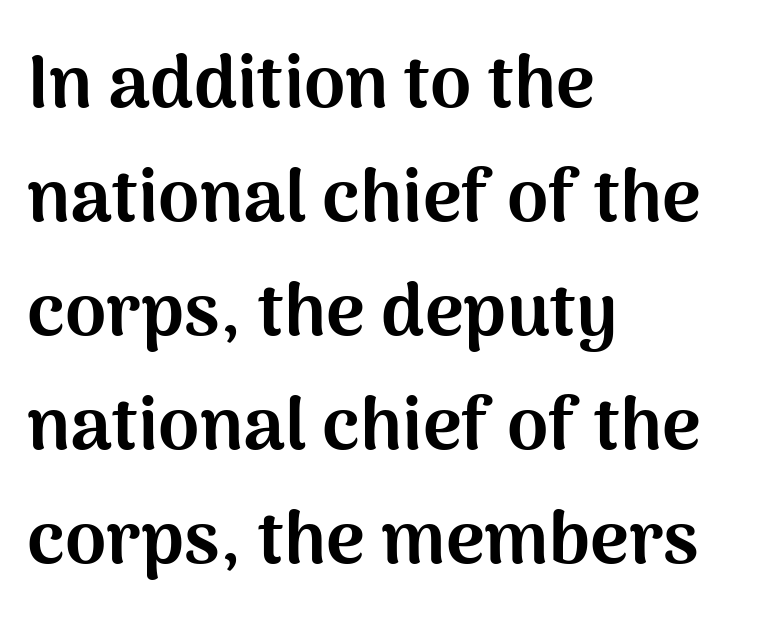
{"serif": "no", "italic": "no", "bold": "yes", "weight": "bold", "width": "normal", "stroke_contrast": "medium", "x_height": "medium", "monospaced": "no", "underline": "no", "align": "left", "line_spacing": "normal", "line_spacing_ratio": 1.54, "letter_spacing": "normal", "letter_spacing_em": 0.0, "glyph_px": 74}
